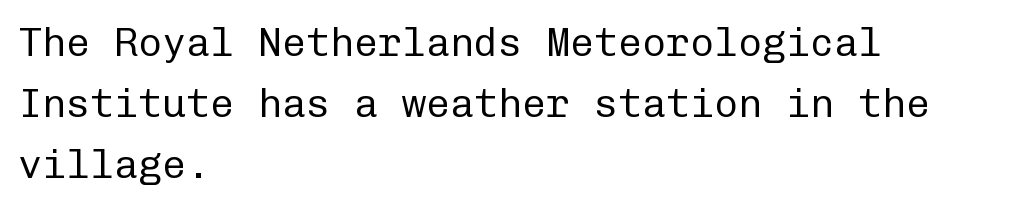
The image shows 40 px regular-weight sans-serif type, upright, monospaced; set left-aligned, normal line spacing (1.53x), normal letter spacing, not underlined; low stroke contrast and a medium x-height.
